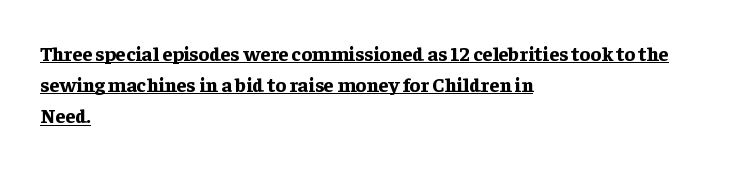
Q: Is the text bold? A: Yes.
Q: Is the text italic (slanted)? A: No, it is upright.
Q: Is the text underlined? A: Yes.
Q: How is the paragraph aligned? A: Left-aligned.
Q: Is the spacing between letters normal or unusually wide? A: Normal.
Q: Is the spacing between lines tight, normal or loose? A: Normal.
